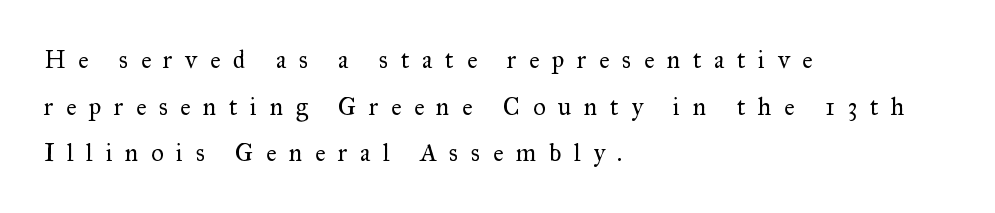
Q: Is the text bold? A: No.
Q: Is the text italic (slanted)? A: No, it is upright.
Q: Is the text underlined? A: No.
Q: How is the paragraph aligned? A: Left-aligned.
Q: Is the spacing between letters normal or unusually wide? A: Unusually wide.
